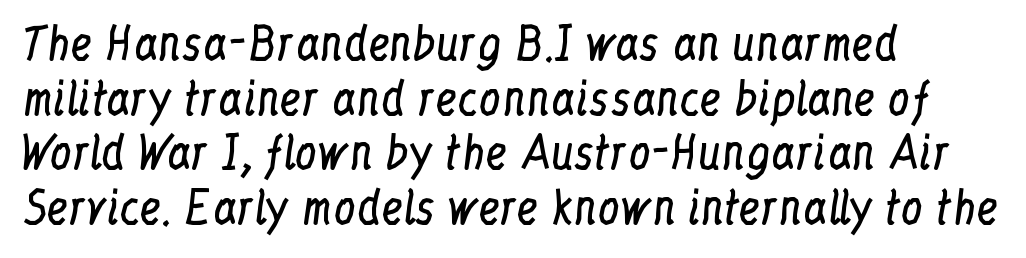
Q: Is the text bold? A: No.
Q: Is the text italic (slanted)? A: Yes.
Q: Is the typeface a serif or a sans-serif typeface? A: Serif.
Q: Is the text underlined? A: No.
Q: How is the paragraph aligned? A: Left-aligned.
Q: Is the spacing between letters normal or unusually wide? A: Normal.
Q: Width (condensed, normal, or wide)? A: Condensed.
Q: Stroke contrast? A: Low.
Q: x-height? A: Medium.
Q: Monospaced? A: No.
